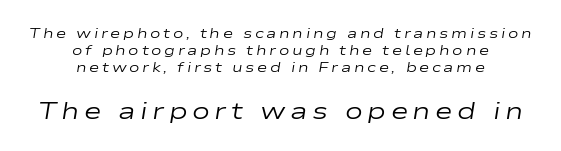
The image shows 24 px text type, italic (leaning right); set centered, line spacing 1.23x, not underlined; the second (bottom) block is 1.71x larger.
